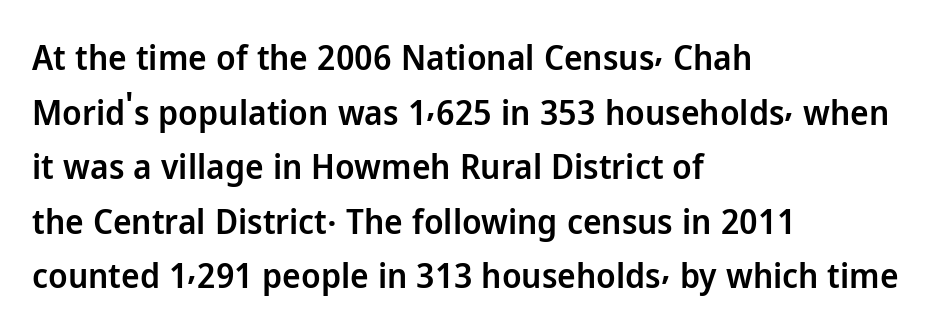
The letters advance in unequal steps, a hallmark of proportional type. Letter spacing: default. The leading is moderate, giving the passage an even texture. Upright lettering throughout.
